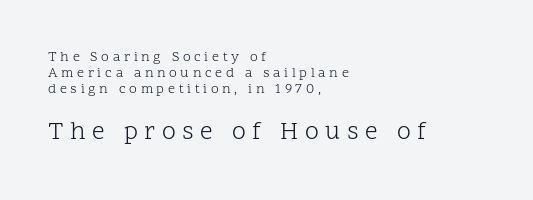
Q: Is the text bold? A: No.
Q: Is the text italic (slanted)? A: No, it is upright.
Q: Is the text underlined? A: No.
Q: How is the paragraph aligned? A: Left-aligned.
Q: Is the spacing between letters normal or unusually wide? A: Unusually wide.
Q: Is the spacing between lines tight, normal or loose? A: Tight.
Q: Which block of text is set in a larger size, the first (top) or the second (bottom)? A: The second (bottom) one.
